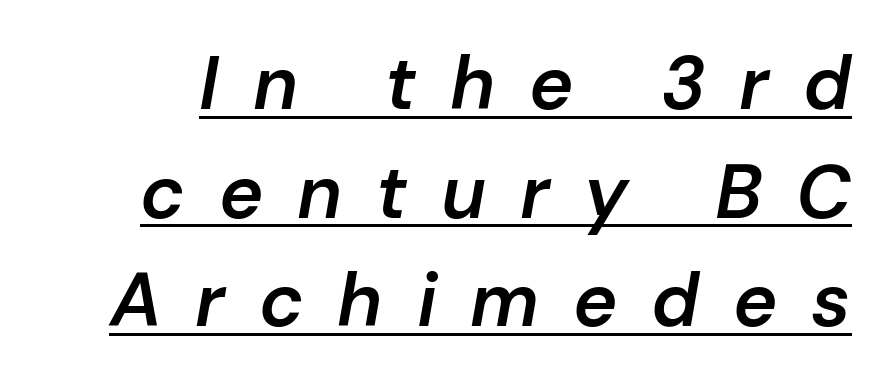
Q: Is the text bold? A: Semi-bold.
Q: Is the text italic (slanted)? A: Yes, it leans right by about 10 degrees.
Q: Is the text underlined? A: Yes.
Q: Is the spacing between letters normal or unusually wide? A: Unusually wide.
Q: Is the spacing between lines tight, normal or loose? A: Normal.
Q: Width (condensed, normal, or wide)? A: Normal.
Q: Stroke contrast? A: Low.
Q: x-height? A: Medium.
Q: Monospaced? A: No.
